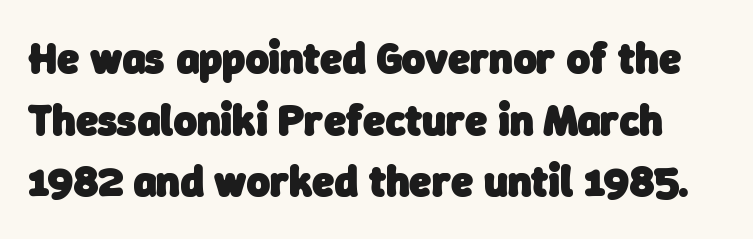
How would I describe the line gaps? Plain and ordinary. Summary of weight: heavy, a full bold. Varying glyph widths throughout — classic text-font behaviour. Lines of text with bare space underneath.
